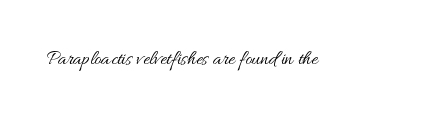
Q: Is the text bold? A: No.
Q: Is the text italic (slanted)? A: Yes.
Q: Is the text underlined? A: No.
Q: Is the spacing between letters normal or unusually wide? A: Normal.
